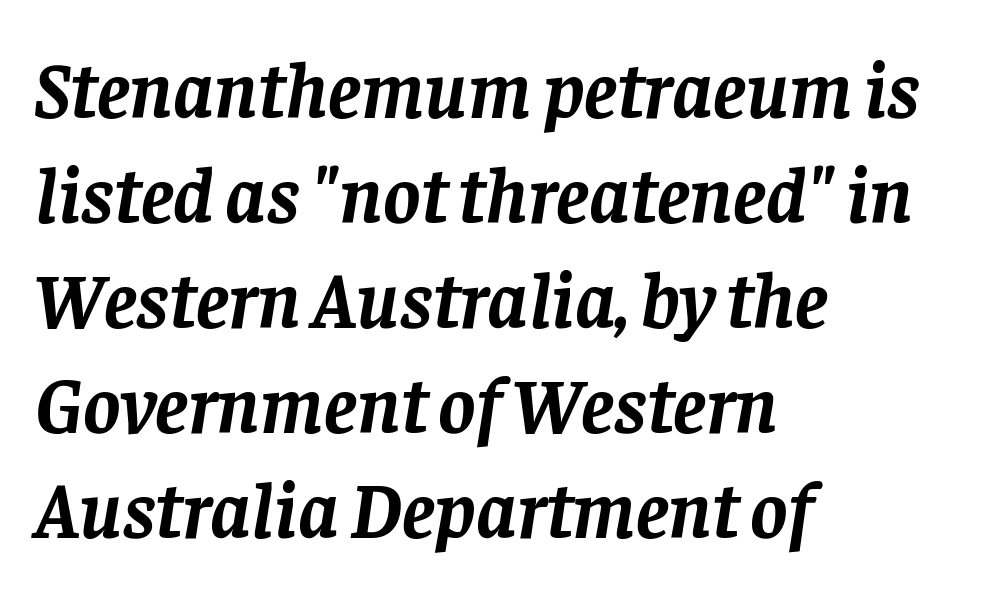
{"serif": "yes", "italic": "yes", "lean": "right", "slant_degrees": 8, "bold": "yes", "weight": "semibold", "width": "normal", "stroke_contrast": "low", "x_height": "large", "monospaced": "no", "underline": "no", "align": "left", "line_spacing": "normal", "line_spacing_ratio": 1.33, "letter_spacing": "normal", "letter_spacing_em": 0.0, "glyph_px": 79}
